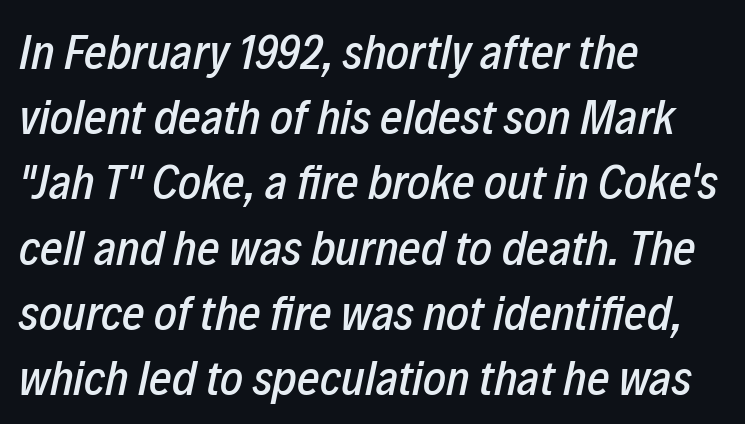
{"italic": "yes", "lean": "right", "slant_degrees": 12, "width": "condensed", "stroke_contrast": "low", "x_height": "medium", "monospaced": "no", "underline": "no", "align": "left", "line_spacing": "normal", "line_spacing_ratio": 1.33, "letter_spacing": "normal", "letter_spacing_em": 0.0, "glyph_px": 49}
